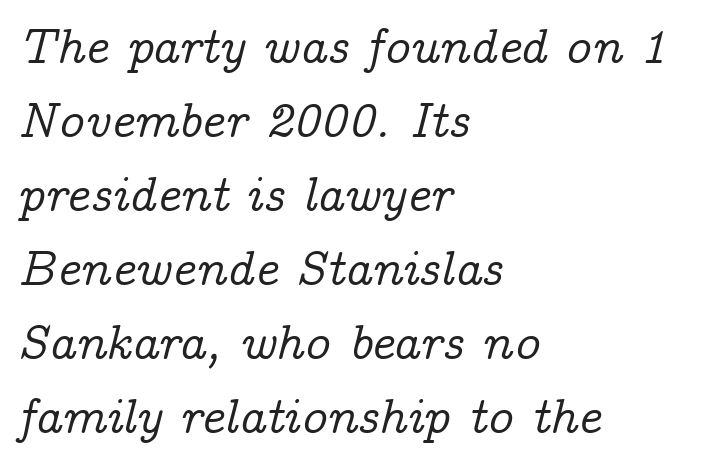
The face used here is rendered with its standard letterfit. Observe the lean: these are italic letterforms. Does the copy run flush right? No — it runs flush left. Font category for this specimen: serif.
